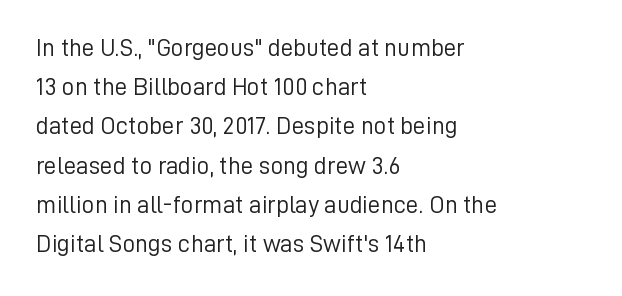
Is this a heavy cut? Hardly; it is regular or lighter. In CSS terms this would be text-align: left. Words appear dense and cohesive because spacing is normal. The gap between lines stays unmarked. Reading down the column, the eye jumps a familiar distance to each next line. This is roman type, the default non-slanted kind.
